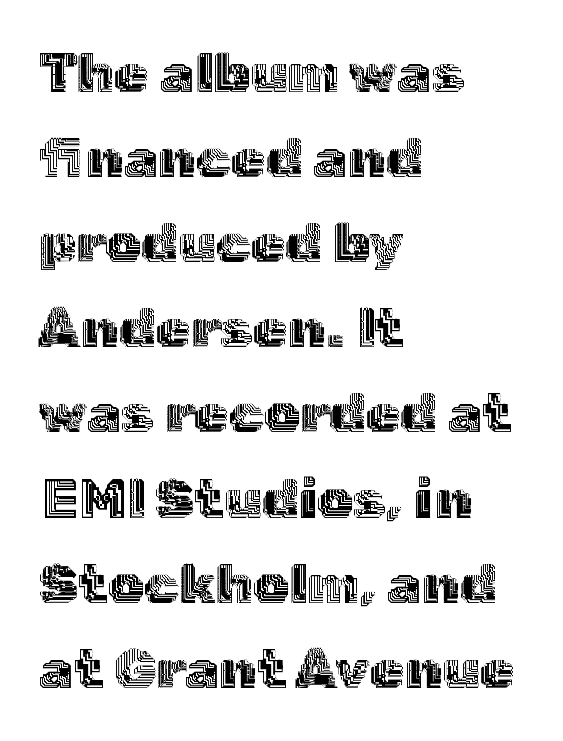
Q: Is the text italic (slanted)? A: No, it is upright.
Q: Is the text underlined? A: No.
Q: How is the paragraph aligned? A: Left-aligned.
Q: Is the spacing between letters normal or unusually wide? A: Normal.
Q: Is the spacing between lines tight, normal or loose? A: Normal.
Q: Width (condensed, normal, or wide)? A: Normal.
Q: x-height? A: Medium.
Q: Monospaced? A: No.
